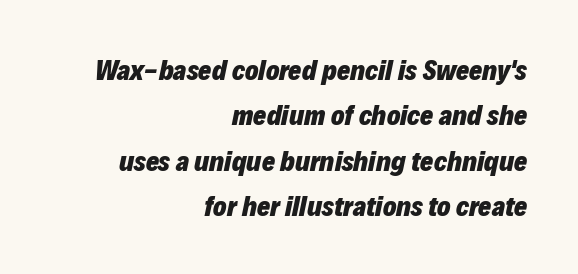
Q: Is the text bold? A: Yes.
Q: Is the text italic (slanted)? A: Yes, it leans right by about 12 degrees.
Q: Is the text underlined? A: No.
Q: How is the paragraph aligned? A: Right-aligned.
Q: Is the spacing between letters normal or unusually wide? A: Normal.
Q: Is the spacing between lines tight, normal or loose? A: Normal.
Q: Width (condensed, normal, or wide)? A: Normal.
Q: Stroke contrast? A: Low.
Q: x-height? A: Medium.
Q: Monospaced? A: No.
